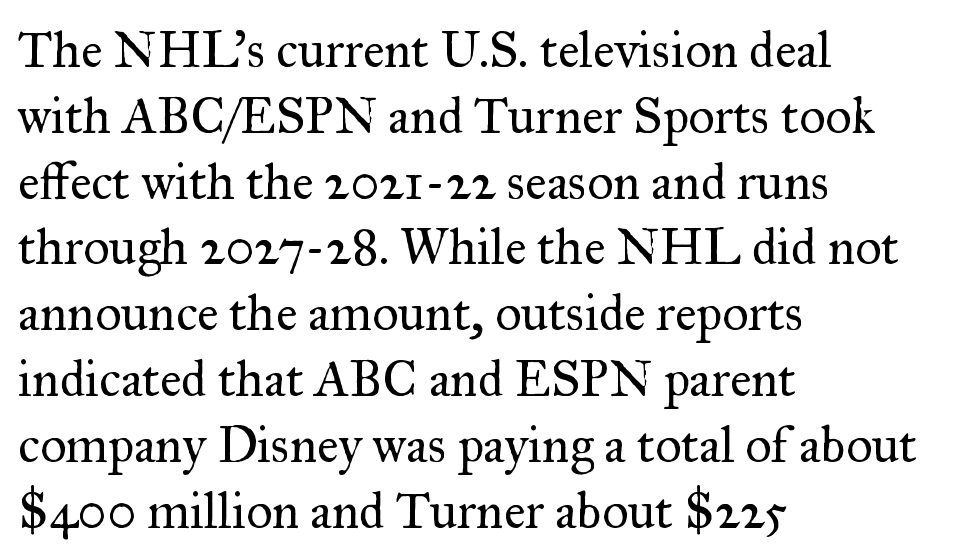
The image shows 51 px regular-weight serif type, upright; set left-aligned, normal line spacing (1.29x), normal letter spacing, not underlined; medium stroke contrast and a small x-height.
